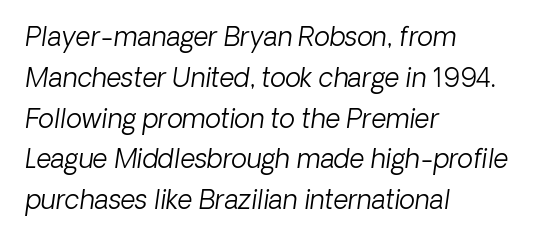
{"bold": "no", "underline": "no", "align": "left", "line_spacing": "normal", "line_spacing_ratio": 1.57, "letter_spacing": "normal", "letter_spacing_em": 0.0, "glyph_px": 26}
